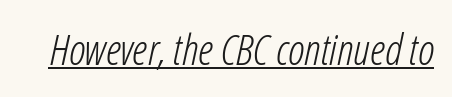
In terms of posture, this sample is oblique. How are the letters spaced? Ordinarily, with no added tracking. Think of a printed novel: that variable character pitch is what you see here. Glance below the letters and you will spot a drawn line. The font sits on the lighter half of the weight spectrum, regular included.
